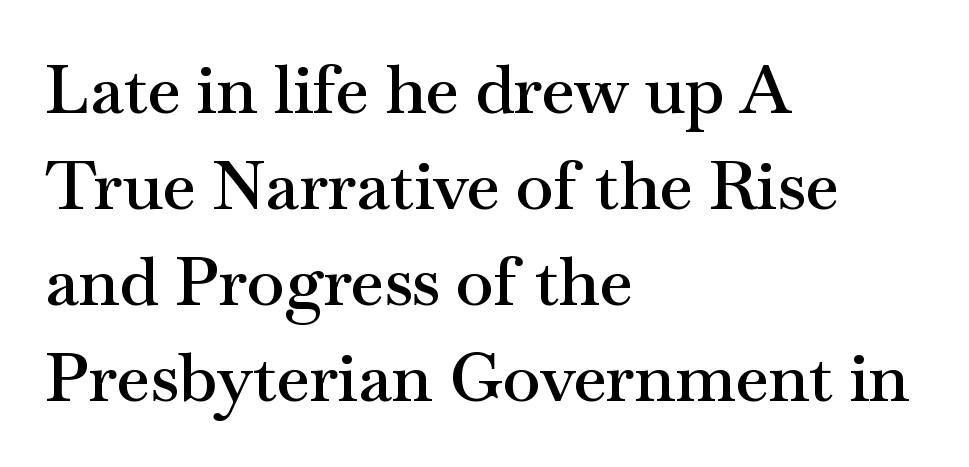
The paragraph has a hard left edge and a soft right edge. Regular leading. Style check: upright. The baseline area is clear.
